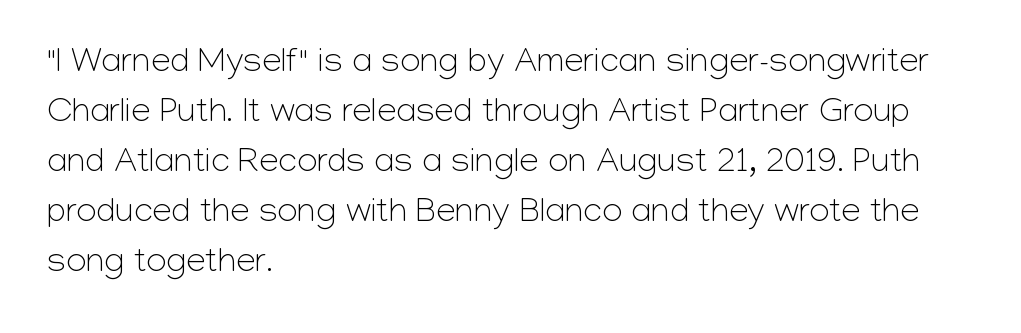
Q: Is the text bold? A: No.
Q: Is the text italic (slanted)? A: No, it is upright.
Q: Is the typeface a serif or a sans-serif typeface? A: Sans-serif.
Q: Is the text underlined? A: No.
Q: How is the paragraph aligned? A: Left-aligned.
Q: Is the spacing between letters normal or unusually wide? A: Normal.
Q: Is the spacing between lines tight, normal or loose? A: Normal.
Q: Width (condensed, normal, or wide)? A: Normal.
Q: Stroke contrast? A: Low.
Q: x-height? A: Medium.
Q: Monospaced? A: No.
